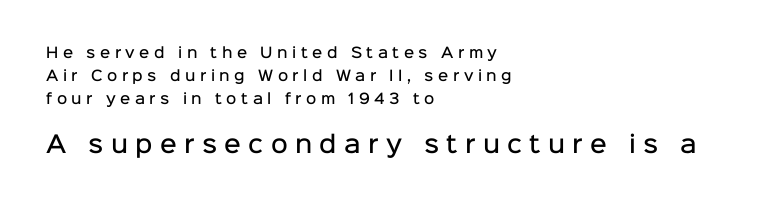
{"italic": "no", "bold": "semi", "underline": "no", "align": "left", "line_spacing": "normal", "line_spacing_ratio": 1.65, "letter_spacing": "wide", "letter_spacing_em": 0.32, "larger_block": "second", "size_ratio": 1.64, "glyph_px": 23}
